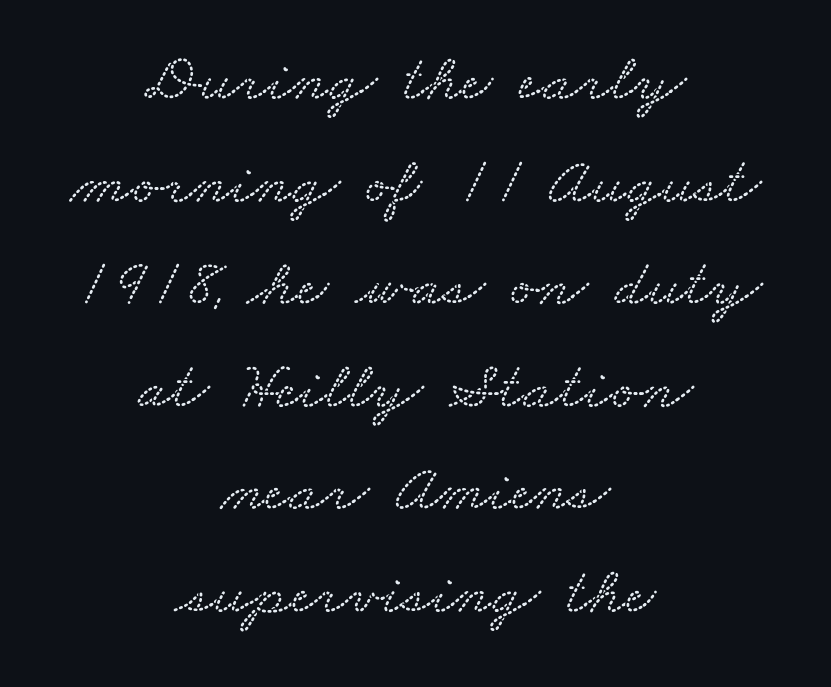
The image shows 67 px wide serif type; set centered, normal line spacing (1.53x), normal letter spacing, not underlined; medium stroke contrast and a small x-height.
